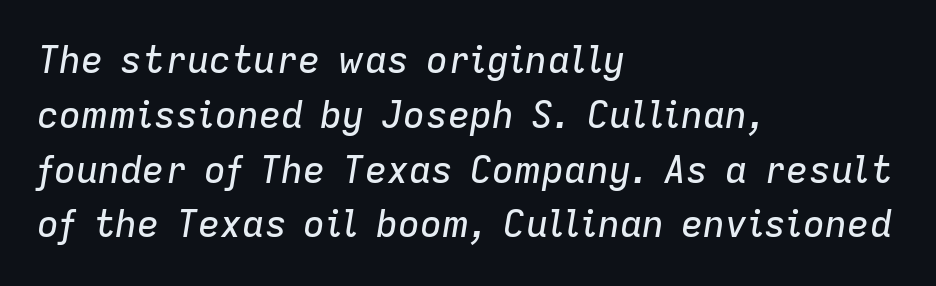
{"italic": "yes", "lean": "right", "slant_degrees": 9, "width": "normal", "stroke_contrast": "low", "x_height": "medium", "monospaced": "no", "underline": "no", "align": "left", "line_spacing": "normal", "line_spacing_ratio": 1.48, "letter_spacing": "normal", "letter_spacing_em": 0.0, "glyph_px": 37}
